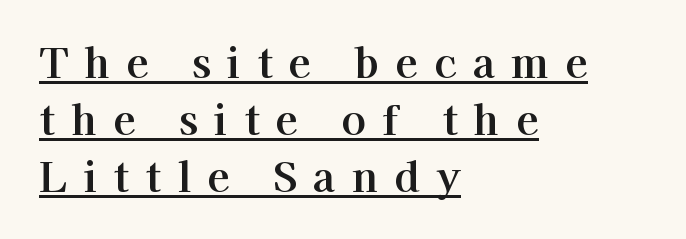
Line starts are locked; line ends wander. Every word sits above its own underline. Inter-character spacing is expanded well beyond the font's built-in metrics. Think of a printed novel: that variable character pitch is what you see here. Ascenders rise straight up at ninety degrees. Serif or sans? Serif — the stroke terminals have little feet.
